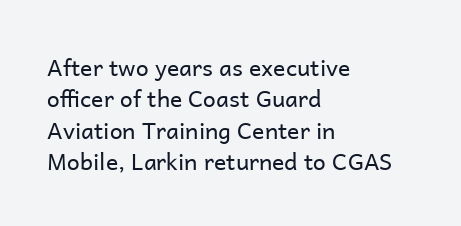
One glance says typical: line gaps are just what's usual. What stands out about the letter spacing? Nothing — it is the standard amount. This reads as an unemphasized weight, regular at the heaviest. The text block is weighted toward the left margin, trailing off unevenly rightward. Descender tails drop into unmarked territory. The specimen reads as upright at a glance.
